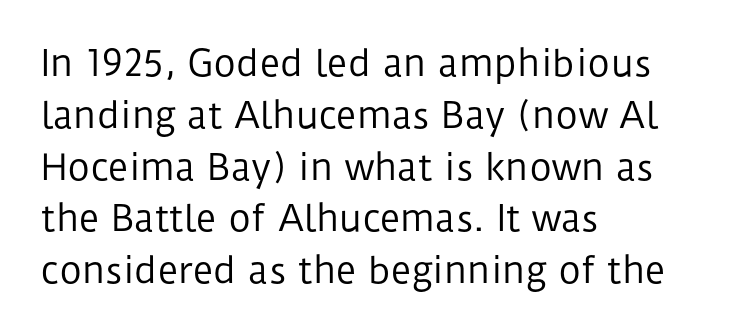
The image shows 35 px regular-weight sans-serif type, upright; set left-aligned, normal line spacing (1.48x), normal letter spacing, not underlined; low stroke contrast and a medium x-height.
